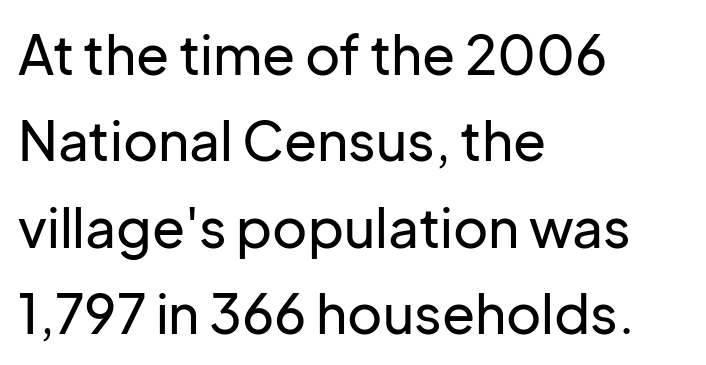
Q: Is the text italic (slanted)? A: No, it is upright.
Q: Is the typeface a serif or a sans-serif typeface? A: Sans-serif.
Q: Is the text underlined? A: No.
Q: How is the paragraph aligned? A: Left-aligned.
Q: Is the spacing between letters normal or unusually wide? A: Normal.
Q: Is the spacing between lines tight, normal or loose? A: Normal.
Q: Width (condensed, normal, or wide)? A: Normal.
Q: Stroke contrast? A: Low.
Q: x-height? A: Medium.
Q: Monospaced? A: No.
